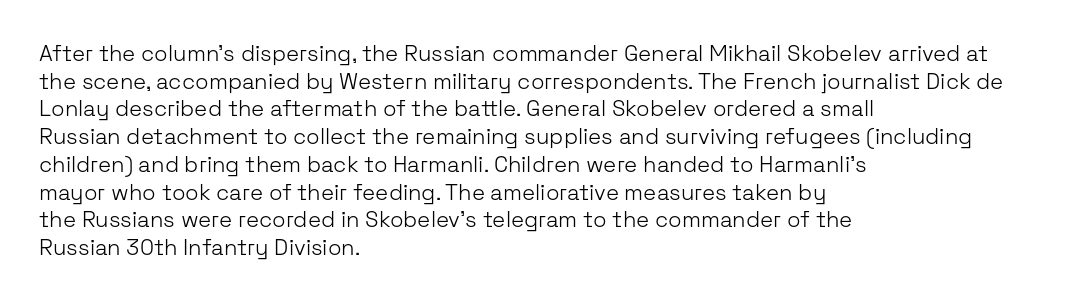
Q: Is the text bold? A: No.
Q: Is the text italic (slanted)? A: No, it is upright.
Q: Is the text underlined? A: No.
Q: How is the paragraph aligned? A: Left-aligned.
Q: Is the spacing between letters normal or unusually wide? A: Normal.
Q: Is the spacing between lines tight, normal or loose? A: Normal.
